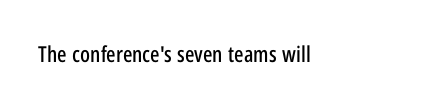
Q: Is the text italic (slanted)? A: No, it is upright.
Q: Is the text underlined? A: No.
Q: Is the spacing between letters normal or unusually wide? A: Normal.
